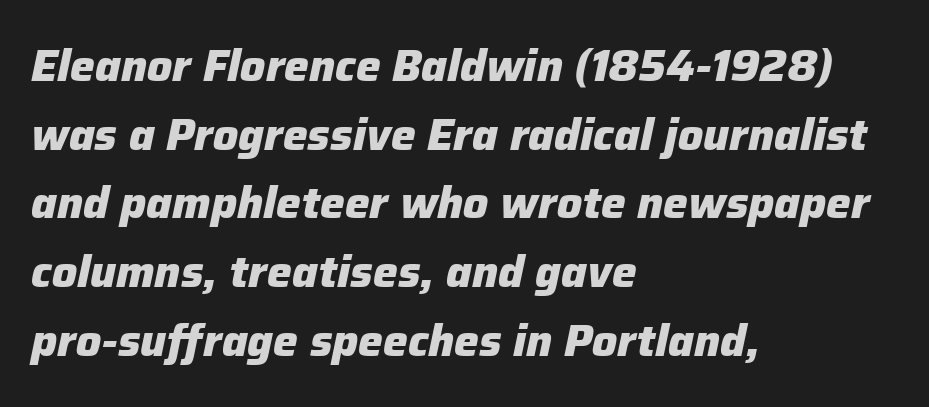
Anything drawn beneath the words? Only blank space. Plenty of ink on the page — the face is bold. It's the slanting kind of type. Vertically, the passage feels balanced, rows spaced as you'd expect. Is this a fixed-width face? No — the glyphs have proportional, varying widths.
